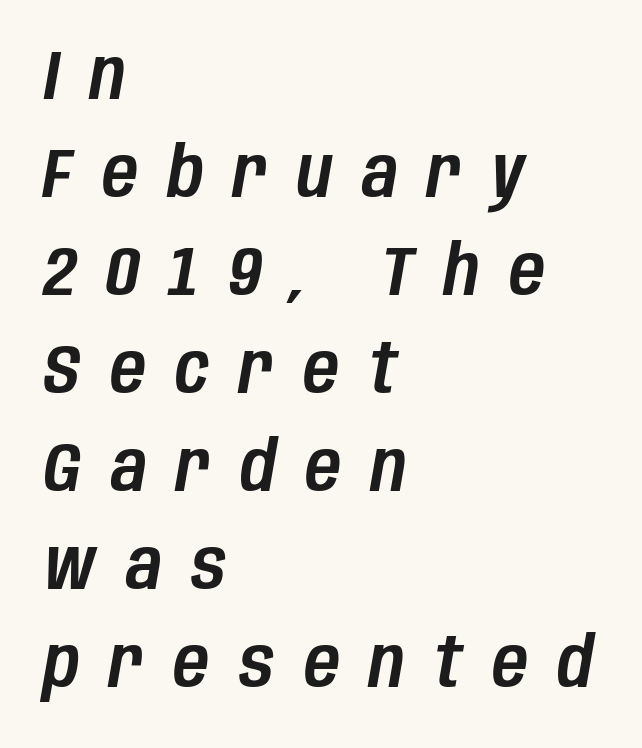
The image shows 69 px condensed type, italic (leaning right); set left-aligned, normal line spacing (1.42x), unusually wide letter spacing (+0.43 em), not underlined; low stroke contrast and a large x-height.
